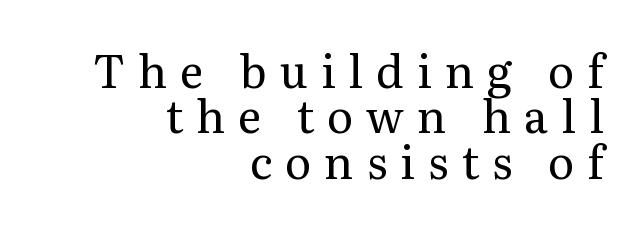
Q: Is the text bold? A: No.
Q: Is the text italic (slanted)? A: No, it is upright.
Q: Is the typeface a serif or a sans-serif typeface? A: Serif.
Q: Is the text underlined? A: No.
Q: How is the paragraph aligned? A: Right-aligned.
Q: Is the spacing between letters normal or unusually wide? A: Unusually wide.
Q: Is the spacing between lines tight, normal or loose? A: Tight.
Q: Width (condensed, normal, or wide)? A: Normal.
Q: Stroke contrast? A: Medium.
Q: x-height? A: Medium.
Q: Monospaced? A: No.
